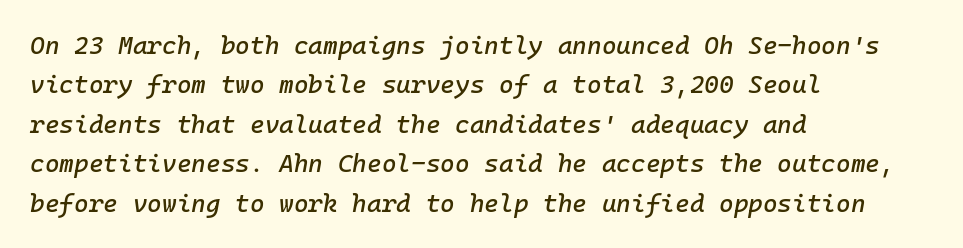
{"italic": "yes", "lean": "right", "slant_degrees": 10, "underline": "no", "align": "left", "line_spacing": "normal", "line_spacing_ratio": 1.58, "letter_spacing": "normal", "letter_spacing_em": 0.0, "glyph_px": 25}
